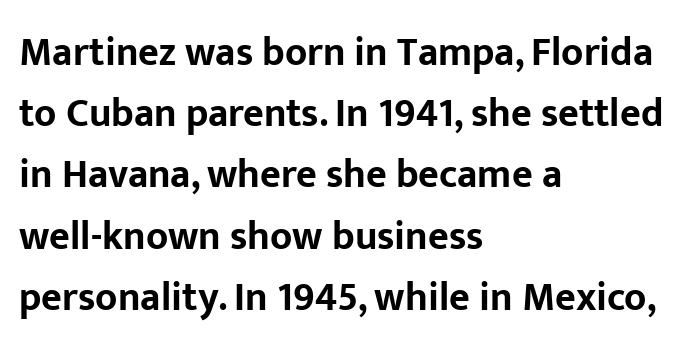
{"serif": "no", "italic": "no", "bold": "yes", "weight": "bold", "width": "normal", "stroke_contrast": "low", "x_height": "medium", "monospaced": "no", "underline": "no", "align": "left", "line_spacing": "normal", "line_spacing_ratio": 1.53, "letter_spacing": "normal", "letter_spacing_em": 0.0, "glyph_px": 40}
